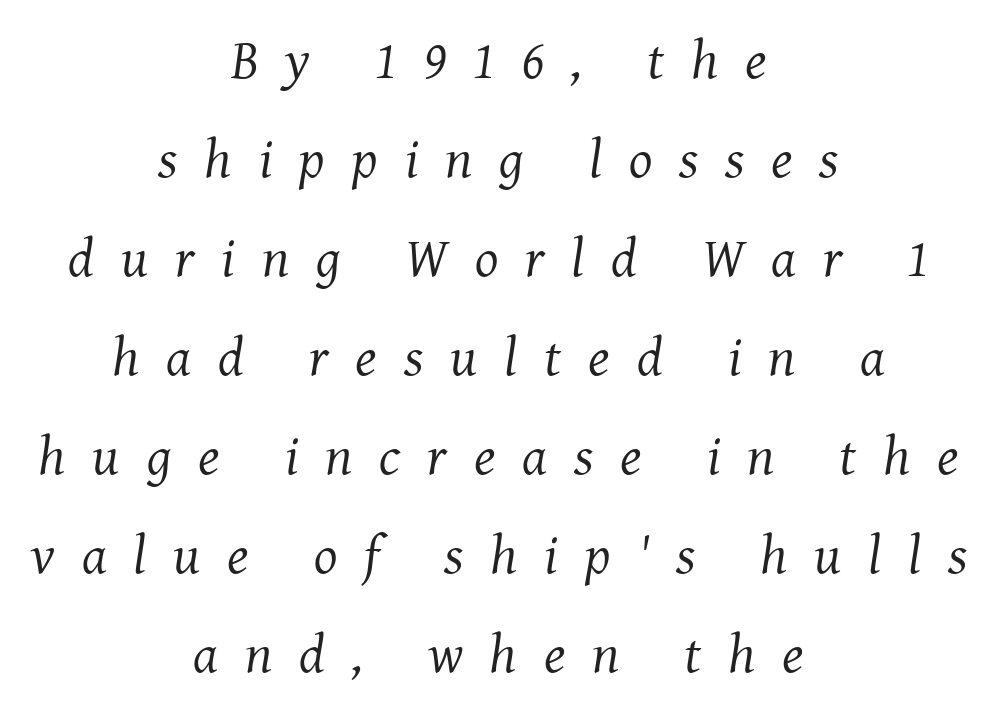
The image shows 55 px regular-weight serif type, italic (leaning right); set centered, line spacing 1.8x, unusually wide letter spacing (+0.49 em), not underlined; medium stroke contrast and a medium x-height.
